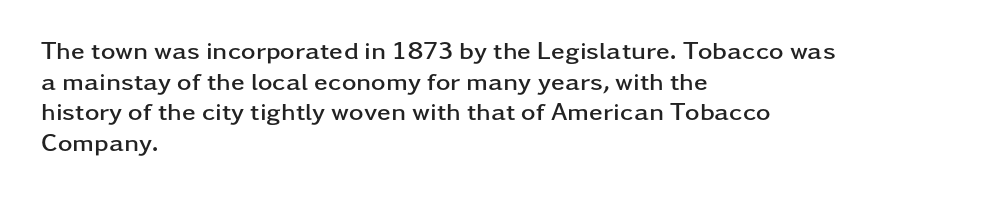
Q: Is the text bold? A: Yes.
Q: Is the text italic (slanted)? A: No, it is upright.
Q: Is the text underlined? A: No.
Q: How is the paragraph aligned? A: Left-aligned.
Q: Is the spacing between letters normal or unusually wide? A: Normal.
